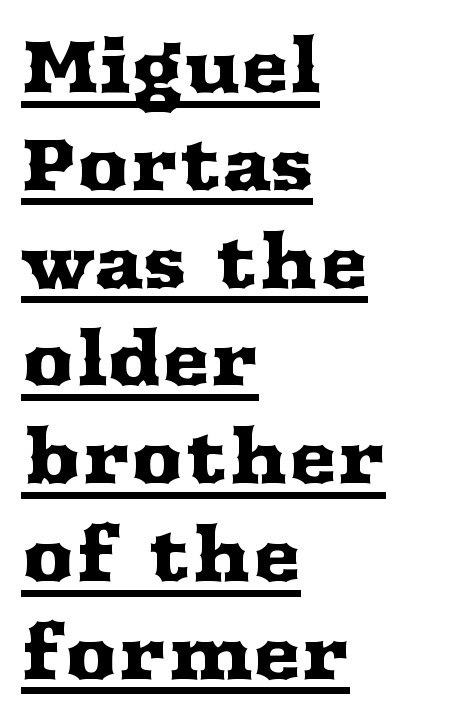
The image shows 73 px wide serif type, upright; set left-aligned, normal line spacing (1.34x), normal letter spacing, underlined; medium stroke contrast and a medium x-height.
